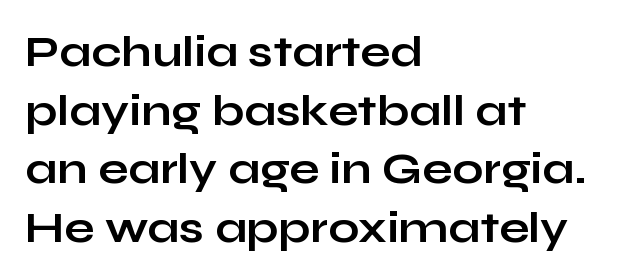
Quick note: not italic, upright. Has an underline been added? It has not. These lines sit exactly where default settings would place them. These lines stack with their left ends in a neat column. Looks like regular typesetting: each glyph gets only the width it needs. The glyphs in this specimen are sans serif.
